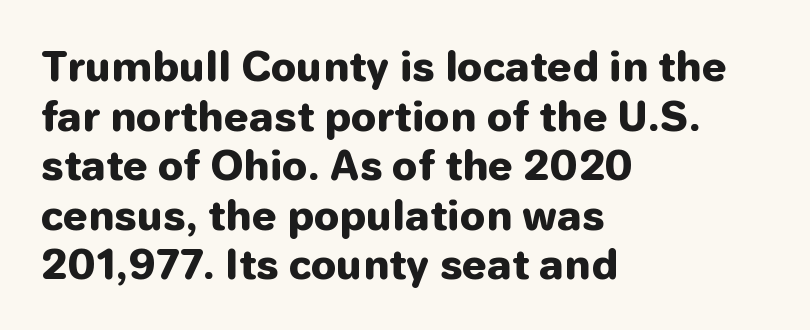
The image shows 40 px heavy sans-serif type, upright; set left-aligned, line spacing 1.24x, normal letter spacing, not underlined; low stroke contrast and a medium x-height.
